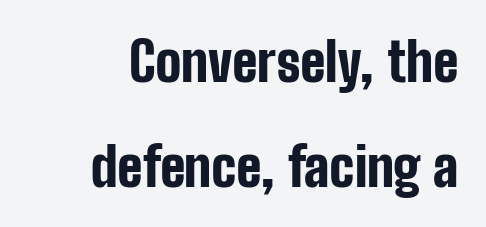
{"serif": "no", "italic": "no", "bold": "yes", "weight": "bold", "width": "condensed", "stroke_contrast": "low", "x_height": "medium", "monospaced": "no", "underline": "no", "line_spacing": "loose", "line_spacing_ratio": 1.94, "letter_spacing": "normal", "letter_spacing_em": 0.0, "glyph_px": 54}
